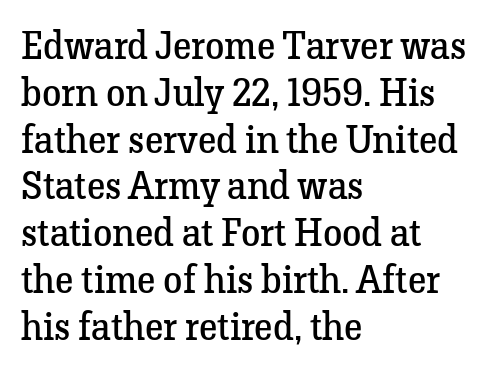
The image shows 39 px regular-weight serif type, upright; set left-aligned, line spacing 1.2x, normal letter spacing, not underlined; low stroke contrast and a medium x-height.
